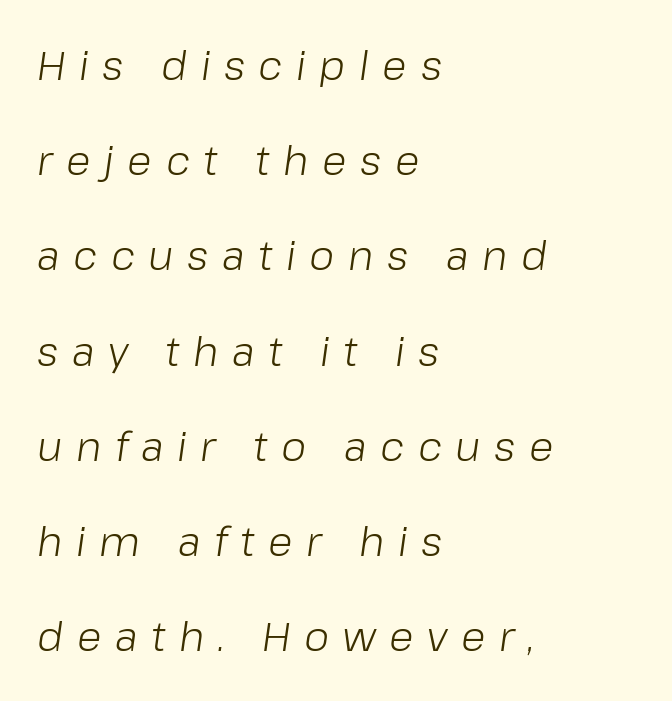
{"italic": "yes", "lean": "right", "slant_degrees": 8, "bold": "no", "weight": "light", "width": "normal", "stroke_contrast": "low", "x_height": "medium", "monospaced": "no", "underline": "no", "align": "left", "line_spacing": "loose", "line_spacing_ratio": 2.38, "letter_spacing": "wide", "letter_spacing_em": 0.34, "glyph_px": 40}
